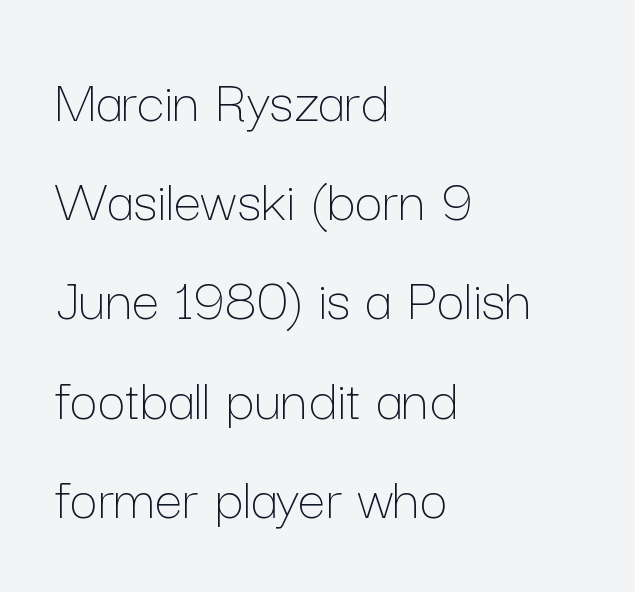
Q: Is the text bold? A: No.
Q: Is the text italic (slanted)? A: No, it is upright.
Q: Is the text underlined? A: No.
Q: How is the paragraph aligned? A: Left-aligned.
Q: Is the spacing between letters normal or unusually wide? A: Normal.
Q: Is the spacing between lines tight, normal or loose? A: Normal.
Q: Width (condensed, normal, or wide)? A: Normal.
Q: Stroke contrast? A: Low.
Q: x-height? A: Medium.
Q: Monospaced? A: No.
